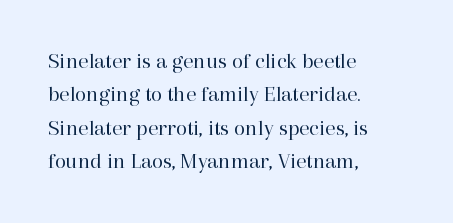
Q: Is the text bold? A: No.
Q: Is the text italic (slanted)? A: No, it is upright.
Q: Is the text underlined? A: No.
Q: How is the paragraph aligned? A: Left-aligned.
Q: Is the spacing between letters normal or unusually wide? A: Normal.
Q: Is the spacing between lines tight, normal or loose? A: Normal.
